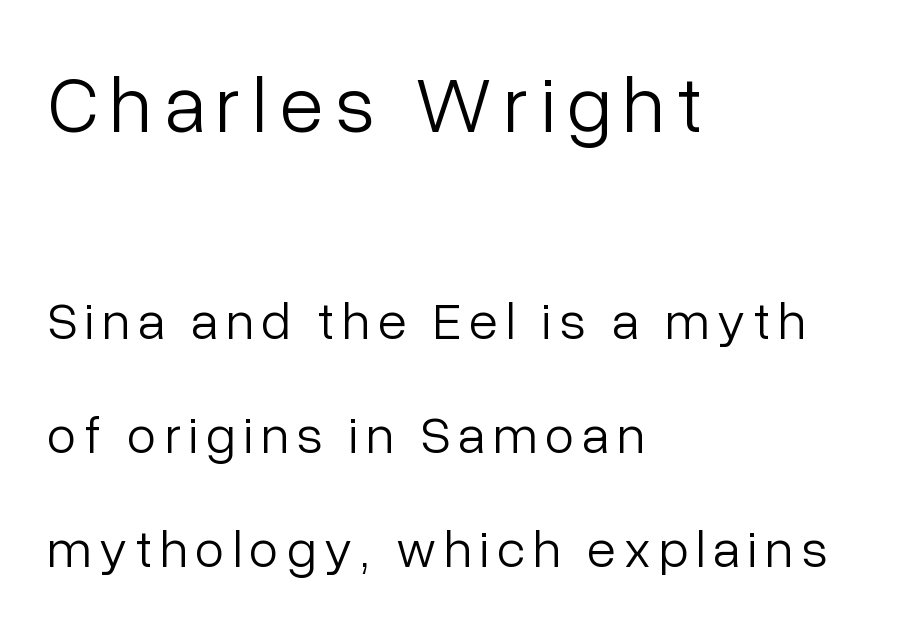
{"serif": "no", "italic": "no", "bold": "no", "weight": "light", "width": "normal", "stroke_contrast": "low", "x_height": "medium", "monospaced": "no", "underline": "no", "align": "left", "line_spacing": "loose", "line_spacing_ratio": 2.15, "larger_block": "first", "size_ratio": 1.51, "glyph_px": 80}
